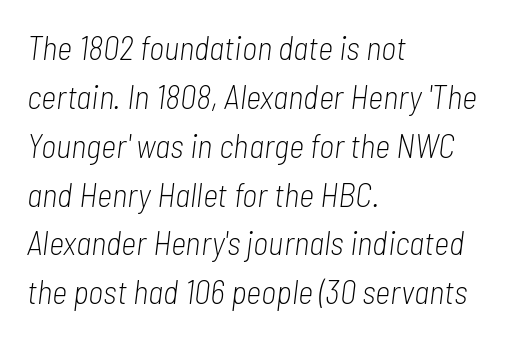
{"italic": "yes", "lean": "right", "slant_degrees": 7, "bold": "no", "weight": "light", "width": "condensed", "stroke_contrast": "low", "x_height": "medium", "monospaced": "no", "underline": "no", "align": "left", "line_spacing": "normal", "line_spacing_ratio": 1.48, "letter_spacing": "normal", "letter_spacing_em": 0.0, "glyph_px": 33}
